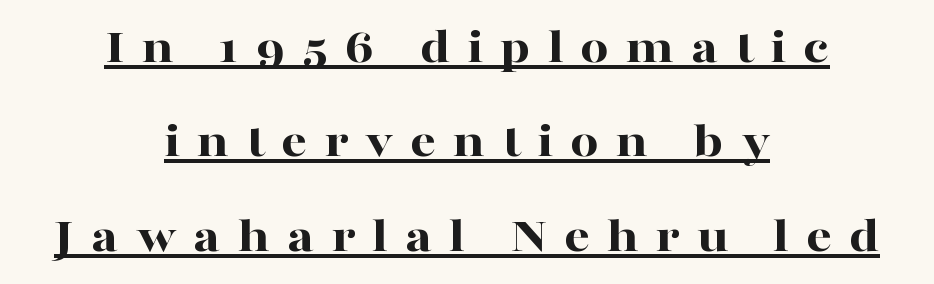
{"serif": "yes", "italic": "no", "bold": "yes", "weight": "bold", "width": "wide", "stroke_contrast": "high", "x_height": "medium", "monospaced": "no", "underline": "yes", "align": "center", "line_spacing_ratio": 1.85, "letter_spacing": "wide", "letter_spacing_em": 0.33, "glyph_px": 51}
